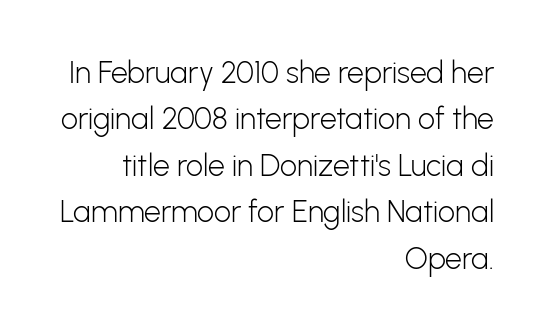
The image shows 30 px light sans-serif type, upright; set right-aligned, normal line spacing (1.55x), normal letter spacing, not underlined; low stroke contrast and a medium x-height.
